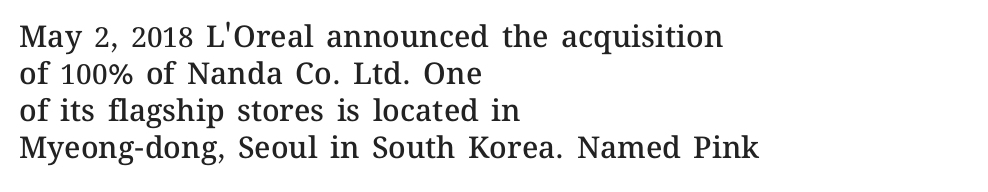
Q: Is the text bold? A: Semi-bold.
Q: Is the text italic (slanted)? A: No, it is upright.
Q: Is the text underlined? A: No.
Q: How is the paragraph aligned? A: Left-aligned.
Q: Is the spacing between letters normal or unusually wide? A: Normal.
Q: Width (condensed, normal, or wide)? A: Normal.
Q: Stroke contrast? A: Medium.
Q: x-height? A: Medium.
Q: Monospaced? A: No.
